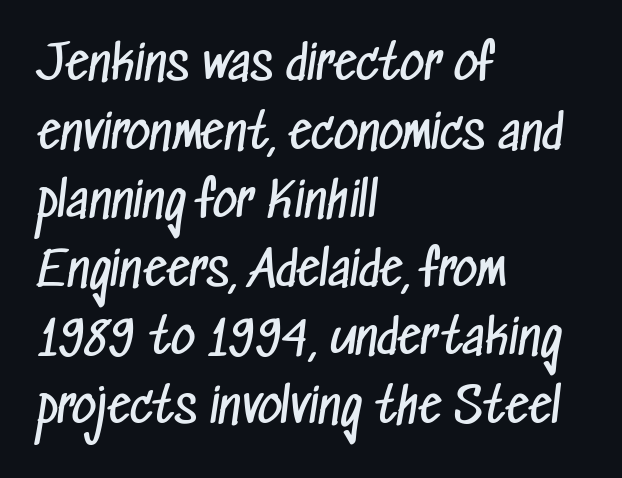
The image shows 47 px regular-weight, condensed sans-serif type; set left-aligned, normal line spacing (1.46x), normal letter spacing, not underlined; low stroke contrast and a medium x-height.
